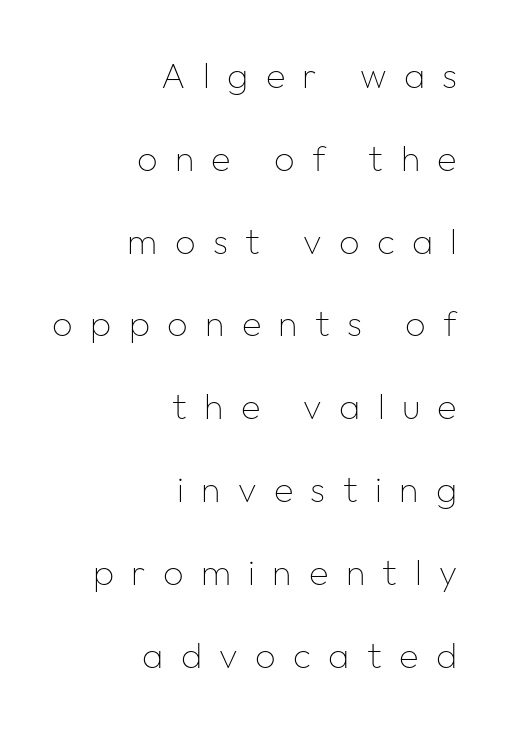
{"serif": "no", "italic": "no", "bold": "no", "weight": "thin", "width": "normal", "stroke_contrast": "low", "x_height": "medium", "monospaced": "no", "underline": "no", "align": "right", "line_spacing": "loose", "line_spacing_ratio": 2.3, "letter_spacing": "wide", "letter_spacing_em": 0.48, "glyph_px": 36}
